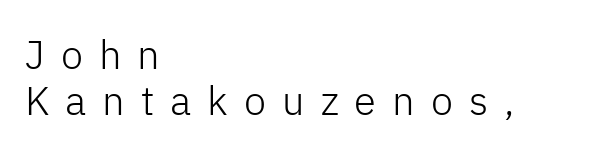
One-word summary of the alignment: left. Is there any slant? The stems are plumb. A light-to-regular cut is what we see here. Here the designer chose a conventional face with non-uniform glyph widths. Type style note: lacks serifs.
